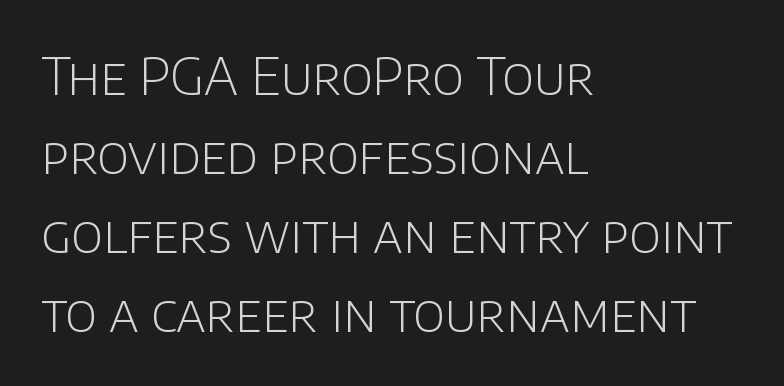
Q: Is the text bold? A: No.
Q: Is the text italic (slanted)? A: No, it is upright.
Q: Is the typeface a serif or a sans-serif typeface? A: Sans-serif.
Q: Is the text underlined? A: No.
Q: How is the paragraph aligned? A: Left-aligned.
Q: Is the spacing between letters normal or unusually wide? A: Normal.
Q: Is the spacing between lines tight, normal or loose? A: Normal.
Q: Width (condensed, normal, or wide)? A: Normal.
Q: Stroke contrast? A: Low.
Q: x-height? A: Large.
Q: Monospaced? A: No.
